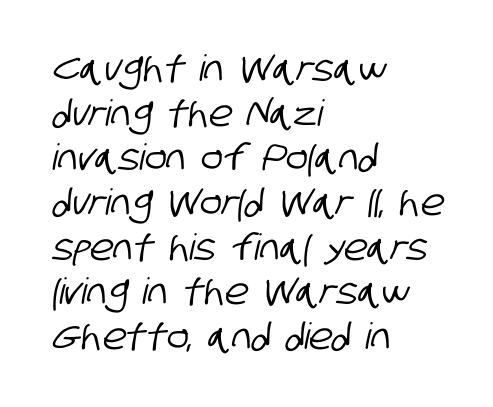
Note: no serifs on the glyphs. You could not count columns in this text — the font is proportionally spaced. All the whitespace from short lines collects on the right. The space directly below the letters is spotless. You could call the tracking neutral — neither tight nor loose.
